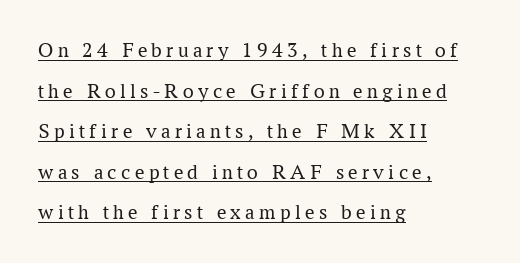
{"italic": "no", "bold": "no", "underline": "yes", "align": "left", "line_spacing": "loose", "line_spacing_ratio": 1.93, "letter_spacing": "wide", "letter_spacing_em": 0.21, "glyph_px": 21}
